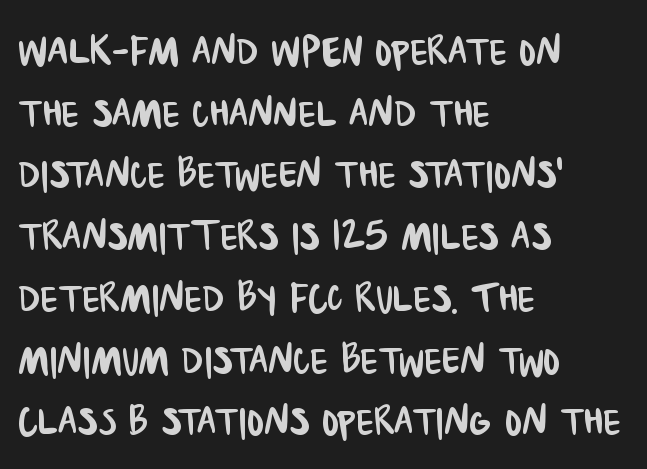
{"serif": "no", "width": "condensed", "stroke_contrast": "low", "x_height": "large", "monospaced": "no", "underline": "no", "align": "left", "line_spacing_ratio": 1.21, "letter_spacing": "normal", "letter_spacing_em": 0.0, "glyph_px": 51}
